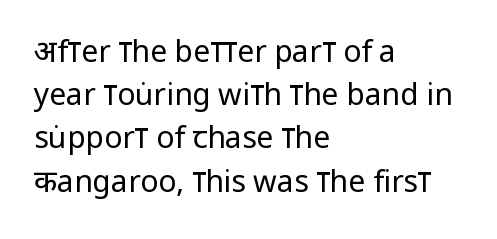
This rendering employs a face without finishing strokes, i.e., a sans-serif. Stems and bowls with no extra thickness — not bold. The rag falls on the right side of this text block. The vertical gap from one line to the next is medium.
